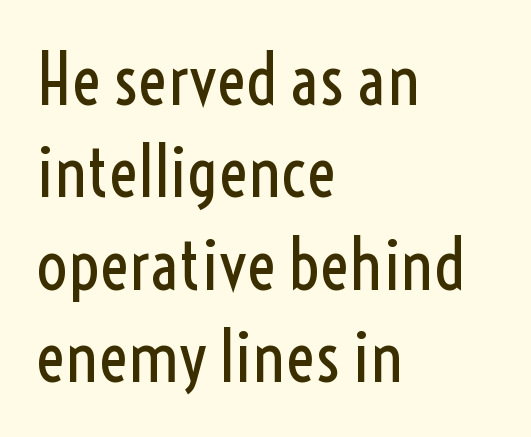
Q: Is the text bold? A: No.
Q: Is the text italic (slanted)? A: No, it is upright.
Q: Is the typeface a serif or a sans-serif typeface? A: Sans-serif.
Q: Is the text underlined? A: No.
Q: How is the paragraph aligned? A: Left-aligned.
Q: Is the spacing between letters normal or unusually wide? A: Normal.
Q: Is the spacing between lines tight, normal or loose? A: Normal.
Q: Width (condensed, normal, or wide)? A: Condensed.
Q: x-height? A: Medium.
Q: Monospaced? A: No.
